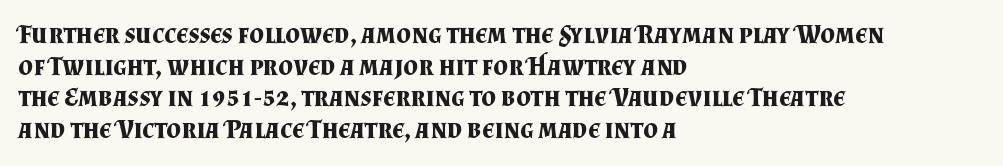
The image shows 26 px bold type, upright; set left-aligned, line spacing 1.22x, normal letter spacing, not underlined.
